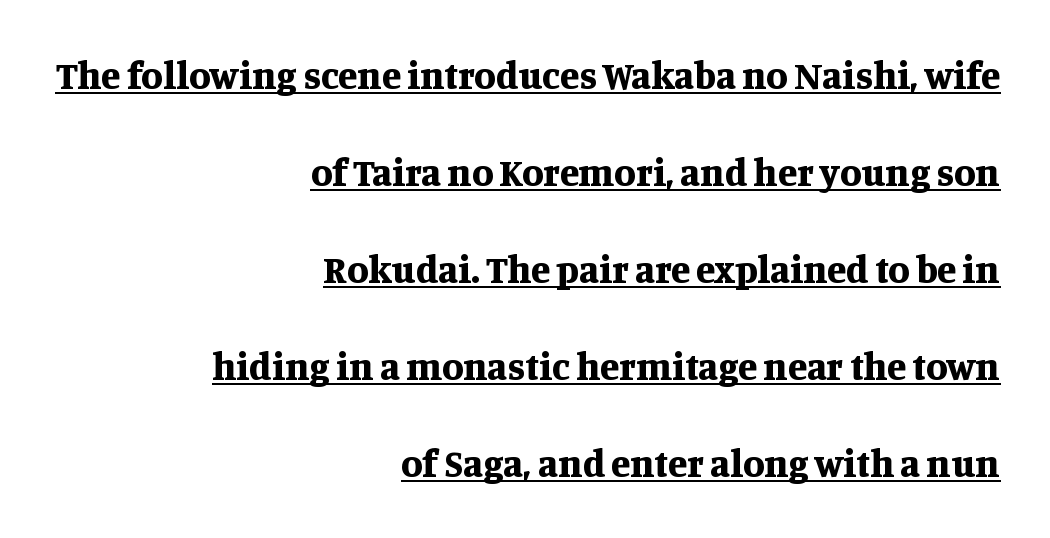
{"serif": "yes", "italic": "no", "bold": "yes", "weight": "bold", "width": "normal", "stroke_contrast": "medium", "x_height": "large", "monospaced": "no", "underline": "yes", "align": "right", "line_spacing": "loose", "line_spacing_ratio": 2.49, "letter_spacing": "normal", "letter_spacing_em": 0.0, "glyph_px": 39}
